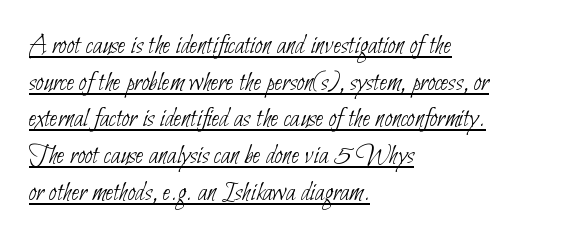
The image shows 28 px thin, condensed sans-serif type; set left-aligned, normal line spacing (1.31x), normal letter spacing, underlined; low stroke contrast and a small x-height.
